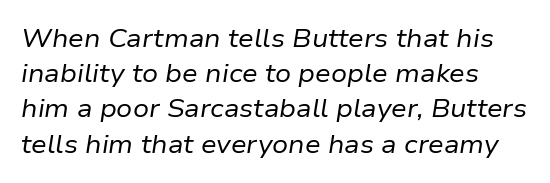
The vertical gap from one line to the next is medium. Is the letter spacing exaggerated? No — it looks like the ordinary default. Does the lettering tilt? It does — this is italic. Each stroke keeps to a modest, everyday thickness or less. A bare baseline throughout the passage.
